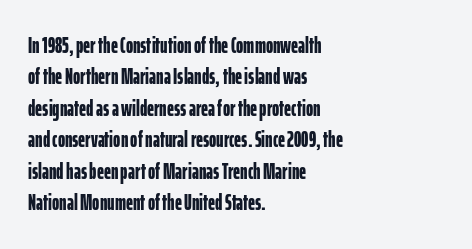
Q: Is the text bold? A: Yes.
Q: Is the text italic (slanted)? A: No, it is upright.
Q: Is the text underlined? A: No.
Q: How is the paragraph aligned? A: Left-aligned.
Q: Is the spacing between letters normal or unusually wide? A: Normal.
Q: Is the spacing between lines tight, normal or loose? A: Normal.
